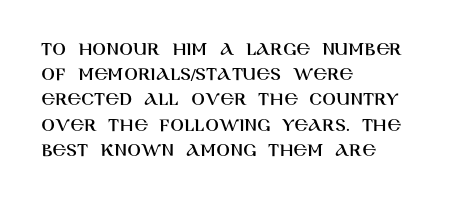
{"italic": "no", "underline": "no", "align": "left", "line_spacing": "normal", "line_spacing_ratio": 1.26, "letter_spacing": "normal", "letter_spacing_em": 0.0, "glyph_px": 20}
